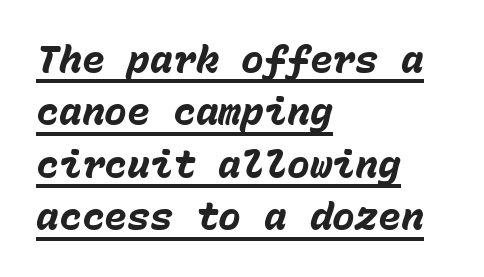
Compared with ordinary roman type, these characters are visibly tilted. Where is the straight margin? On the left. Looks like terminal output: every glyph gets an equal slot. This sample keeps an unexceptional amount of space between lines. Its strokes are broad and dark, the hallmark of bold type. Descenders here cross a horizontal rule under the line.
